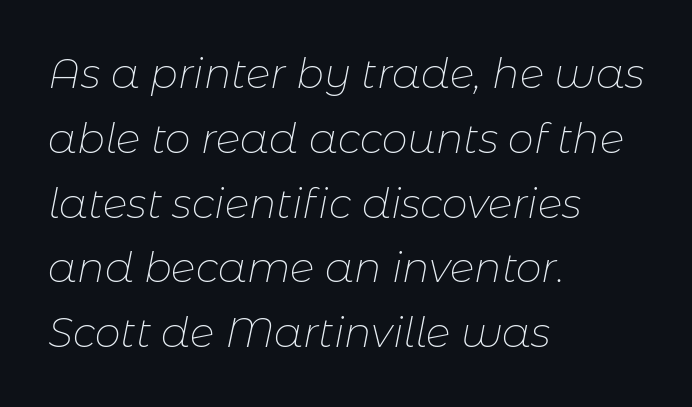
Proportional: the letters do not fall into vertical columns. Unbolded letterforms with no extra heft. Lines of text with bare space underneath. Slant detected: the letters are inclined.
